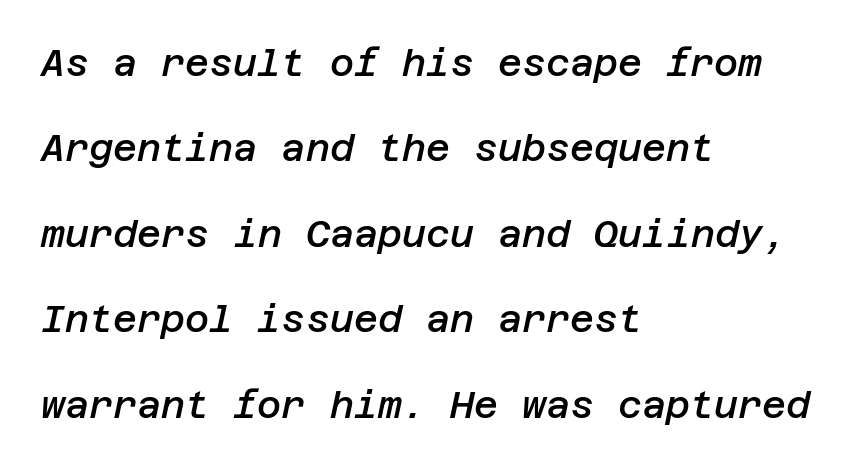
The line-height multiplier appears high, well above default. Students, note that the glyphs here touch the page at normal intervals. The face used here is a semibold: visibly heavier than regular, lighter than bold. Layout note: lines flush left. If you drew a line through each stem, it would be angled. Descender tails drop into unmarked territory.
